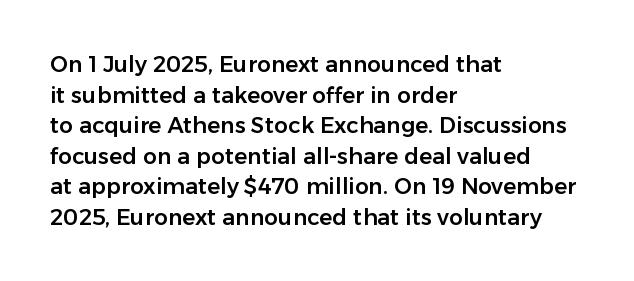
{"italic": "no", "underline": "no", "align": "left", "line_spacing": "normal", "line_spacing_ratio": 1.39, "letter_spacing": "normal", "letter_spacing_em": 0.0, "glyph_px": 22}
